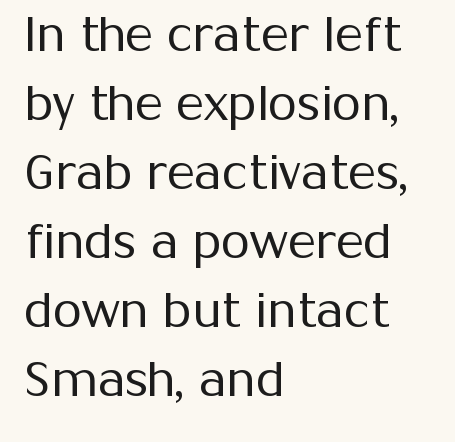
The image shows 47 px regular-weight sans-serif type, upright; set left-aligned, normal line spacing (1.47x), normal letter spacing, not underlined; medium stroke contrast and a medium x-height.
